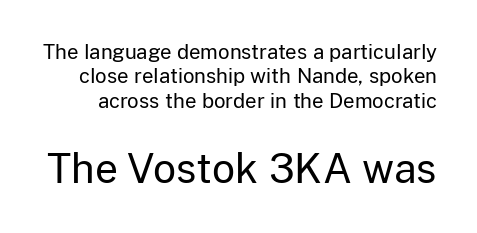
{"serif": "no", "italic": "no", "bold": "no", "weight": "regular", "width": "normal", "stroke_contrast": "low", "x_height": "medium", "monospaced": "no", "underline": "no", "line_spacing_ratio": 1.22, "letter_spacing": "normal", "letter_spacing_em": 0.0, "larger_block": "second", "size_ratio": 2.0, "glyph_px": 40}
